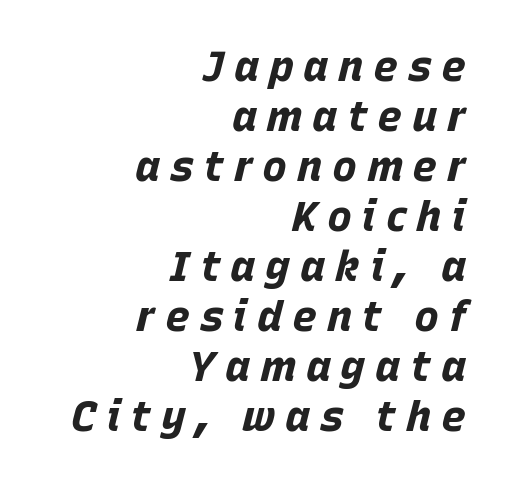
The image shows 42 px bold type, italic (leaning right); set right-aligned, line spacing 1.19x, unusually wide letter spacing (+0.23 em), not underlined; low stroke contrast and a large x-height.
